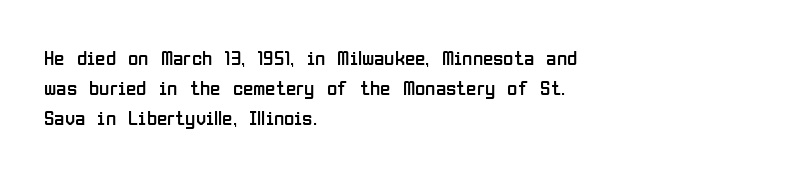
The image shows 21 px text type, upright; set left-aligned, normal line spacing (1.43x), normal letter spacing, not underlined.
